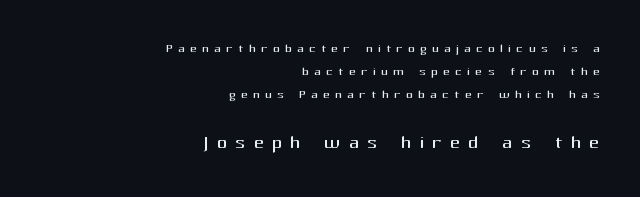
The image shows 26 px text type, upright; set right-aligned, normal line spacing (1.34x), unusually wide letter spacing (+0.3 em), not underlined; the second (bottom) block is 1.53x larger.
